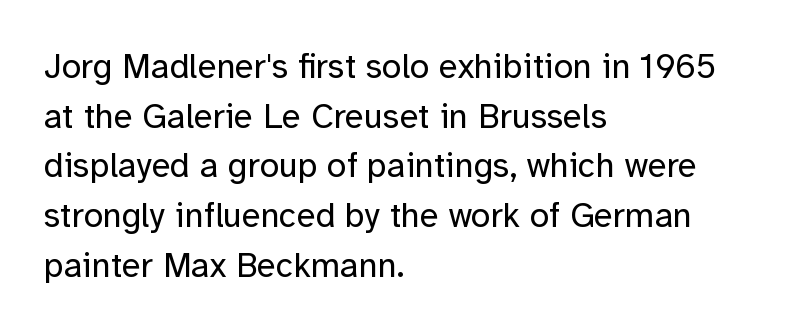
The image shows 35 px regular-weight sans-serif type, upright; set left-aligned, normal line spacing (1.42x), normal letter spacing, not underlined; low stroke contrast and a medium x-height.
